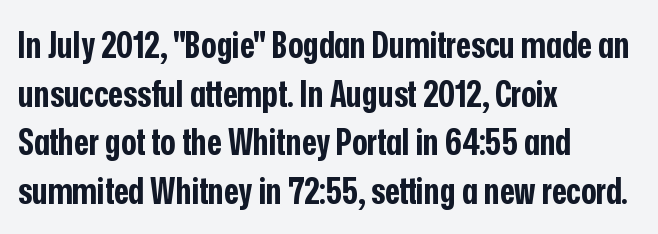
{"serif": "no", "italic": "no", "bold": "yes", "weight": "bold", "width": "condensed", "stroke_contrast": "low", "x_height": "medium", "monospaced": "no", "underline": "no", "align": "left", "line_spacing": "normal", "line_spacing_ratio": 1.35, "letter_spacing": "normal", "letter_spacing_em": 0.0, "glyph_px": 36}
